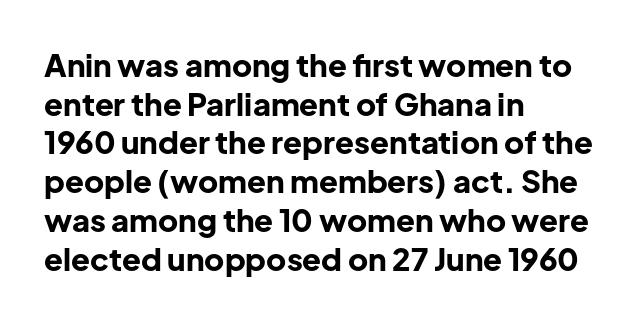
In CSS terms this would be text-align: left. A full-strength bold gives these letters their thick strokes. The rendering keeps characters at their native spacing. Stroke terminals: plain, sans-serif. Posture: straight, roman, zero tilt. Decoration check: the copy has no underline.
